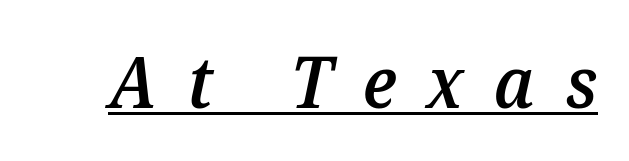
Q: Is the text bold? A: Semi-bold.
Q: Is the text italic (slanted)? A: Yes, it leans right by about 12 degrees.
Q: Is the text underlined? A: Yes.
Q: Is the spacing between letters normal or unusually wide? A: Unusually wide.
Q: Width (condensed, normal, or wide)? A: Normal.
Q: Stroke contrast? A: Medium.
Q: x-height? A: Medium.
Q: Monospaced? A: No.
